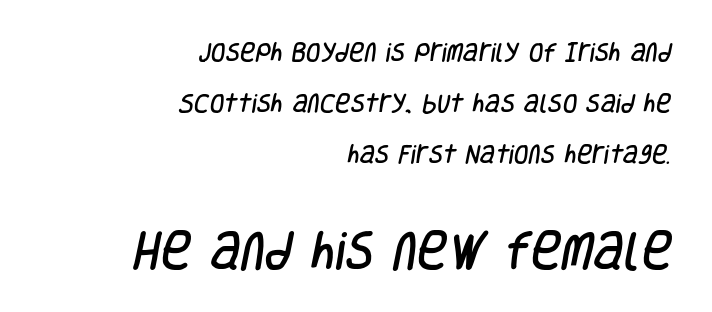
The image shows 42 px condensed sans-serif type; set right-aligned, loose line spacing (2.43x), normal letter spacing, not underlined; the second (bottom) block is 2.0x larger; low stroke contrast and a large x-height.
